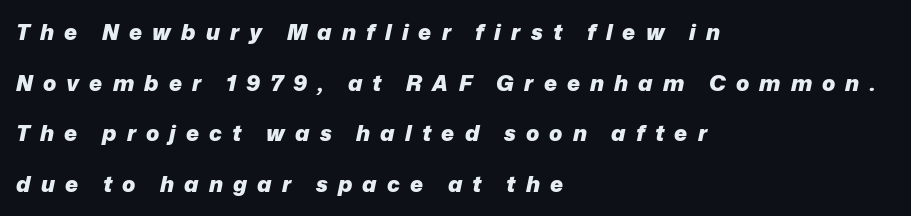
The image shows 22 px bold type, italic (leaning right); set left-aligned, loose line spacing (2.3x), unusually wide letter spacing (+0.46 em), not underlined.
